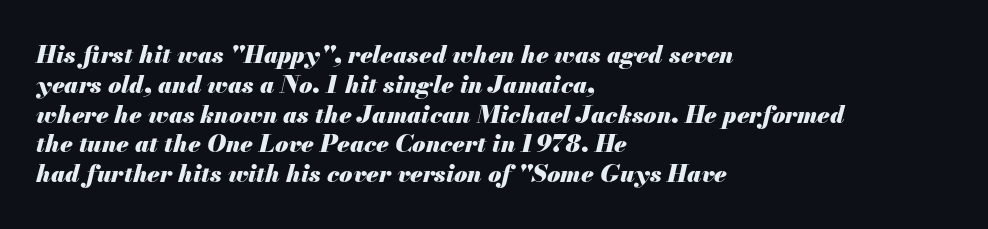
The typography opts for an oblique posture over an upright one. Leftover space on each line is placed entirely after the last word. The gaps between neighbouring characters are ordinary and unremarkable. Students, this is bold: see how much ink each stroke carries. Honestly, there is no underline to notice here at all.
